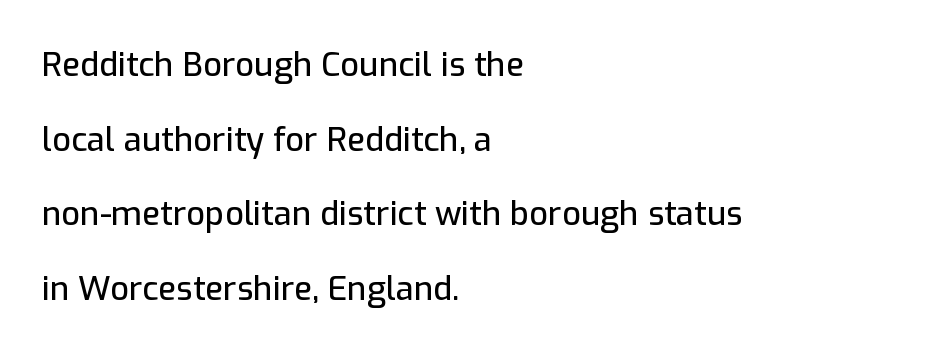
The image shows 33 px sans-serif type, upright; set left-aligned, loose line spacing (2.26x), normal letter spacing, not underlined; low stroke contrast and a medium x-height.
